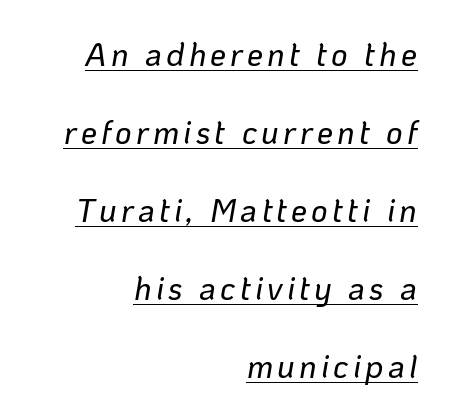
Characters are canted at an angle relative to the baseline's perpendicular. Widely set lines give the paragraph a tall, airy silhouette. The passage shown is typed in a proportional face where columns would drift. Caption: multi-line text, flush right, ragged left. Honestly, the underline is the first thing you notice here.
